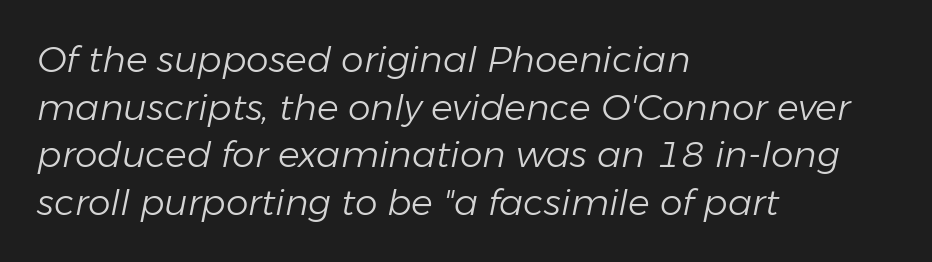
{"italic": "yes", "lean": "right", "slant_degrees": 11, "bold": "no", "weight": "light", "width": "normal", "stroke_contrast": "low", "x_height": "medium", "monospaced": "no", "underline": "no", "align": "left", "line_spacing": "normal", "line_spacing_ratio": 1.32, "letter_spacing": "normal", "letter_spacing_em": 0.0, "glyph_px": 36}
